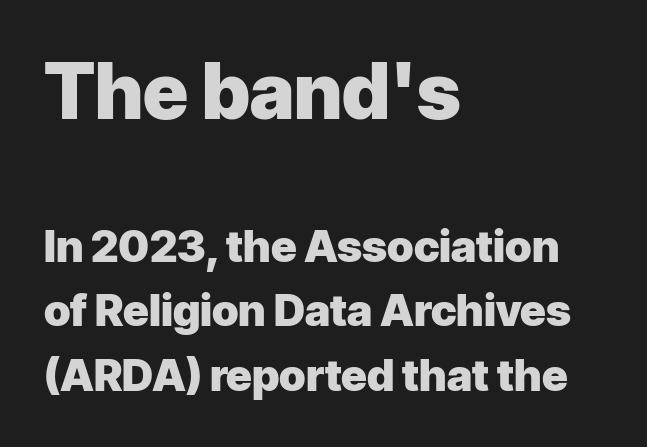
{"serif": "no", "italic": "no", "bold": "yes", "weight": "heavy", "width": "normal", "stroke_contrast": "low", "x_height": "medium", "monospaced": "no", "underline": "no", "align": "left", "line_spacing": "normal", "line_spacing_ratio": 1.47, "letter_spacing": "normal", "letter_spacing_em": 0.0, "larger_block": "first", "size_ratio": 1.75, "glyph_px": 77}
